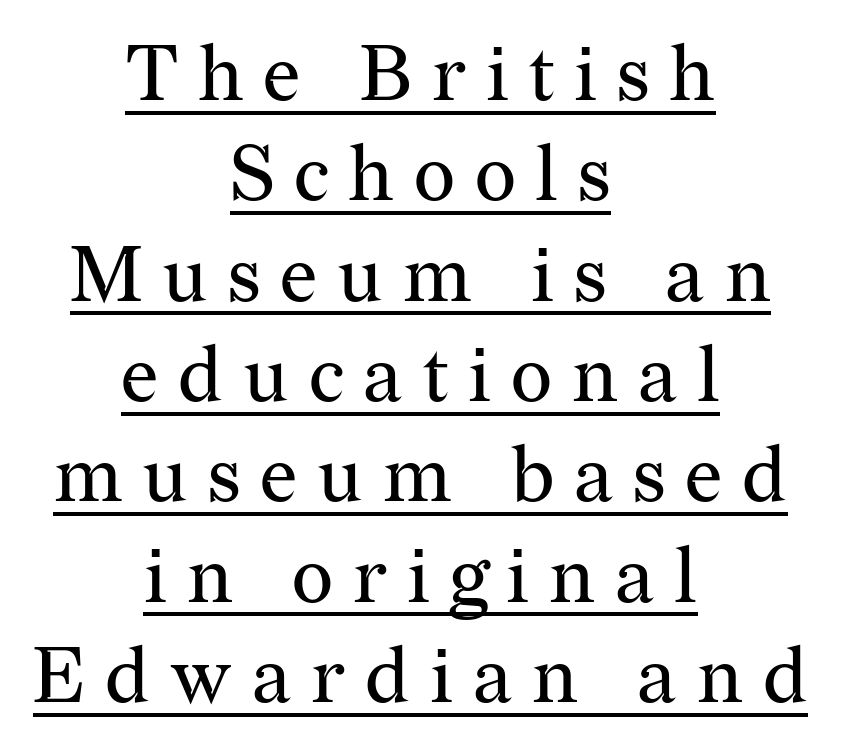
The image shows 79 px regular-weight serif type, upright; set centered, normal line spacing (1.27x), unusually wide letter spacing (+0.25 em), underlined; medium stroke contrast and a medium x-height.
